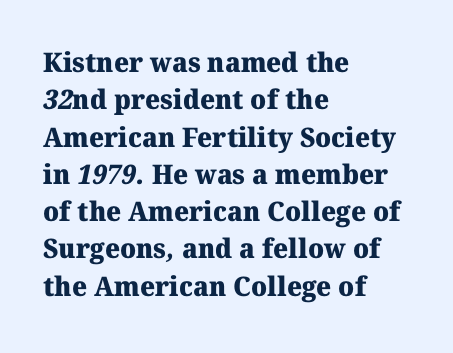
Q: Is the text bold? A: Yes.
Q: Is the text underlined? A: No.
Q: How is the paragraph aligned? A: Left-aligned.
Q: Is the spacing between letters normal or unusually wide? A: Normal.
Q: Is the spacing between lines tight, normal or loose? A: Normal.
